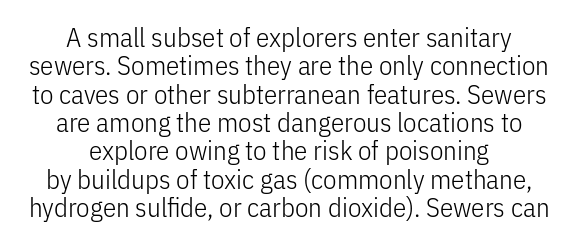
{"italic": "no", "bold": "no", "underline": "no", "align": "center", "line_spacing": "tight", "line_spacing_ratio": 1.05, "letter_spacing": "normal", "letter_spacing_em": 0.0, "glyph_px": 27}
